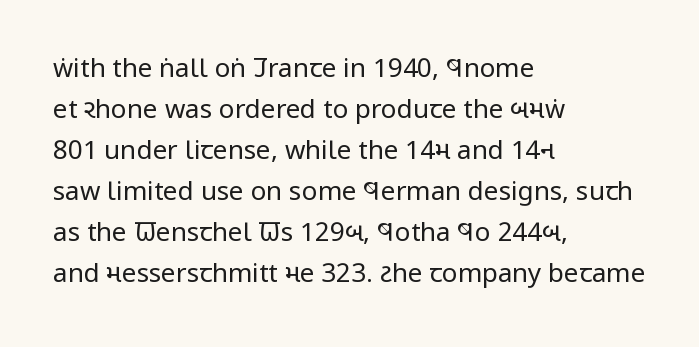
The words here are not underlined. Unbolded letterforms with no extra heft. Quick note: interline space is typical. These lines stack with their left ends in a neat column. Ordinary non-slanted type is in use. Here the glyphs are tracked normally, forming tight word shapes.
